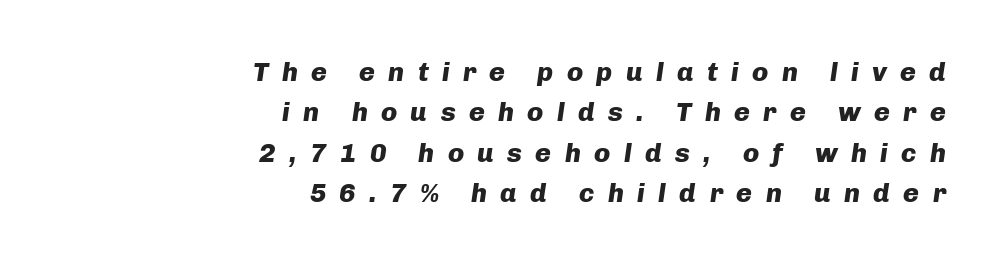
{"italic": "yes", "lean": "right", "slant_degrees": 8, "bold": "yes", "underline": "no", "align": "right", "line_spacing": "normal", "line_spacing_ratio": 1.5, "letter_spacing": "wide", "letter_spacing_em": 0.49, "glyph_px": 27}
